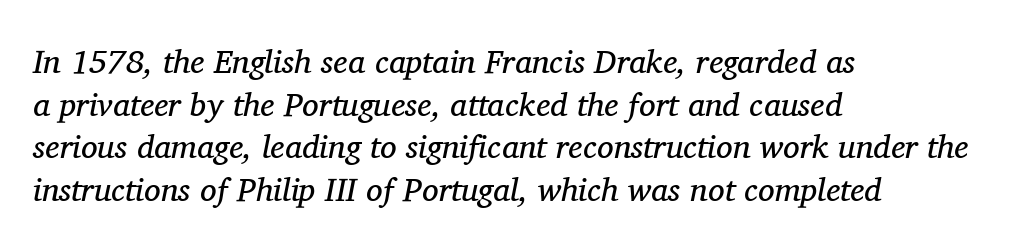
{"serif": "yes", "italic": "yes", "lean": "right", "slant_degrees": 11, "bold": "no", "weight": "regular", "width": "normal", "stroke_contrast": "medium", "x_height": "medium", "monospaced": "no", "underline": "no", "align": "left", "line_spacing": "normal", "line_spacing_ratio": 1.29, "letter_spacing": "normal", "letter_spacing_em": 0.0, "glyph_px": 33}
